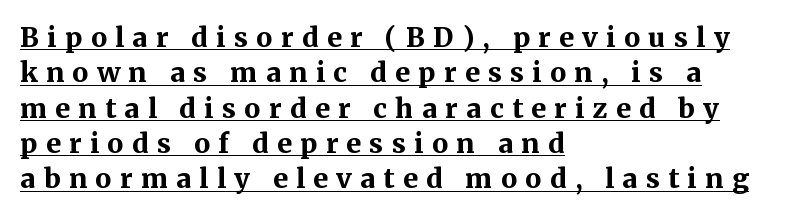
{"italic": "no", "bold": "yes", "underline": "yes", "align": "left", "line_spacing": "normal", "line_spacing_ratio": 1.31, "letter_spacing": "wide", "letter_spacing_em": 0.31, "glyph_px": 27}
